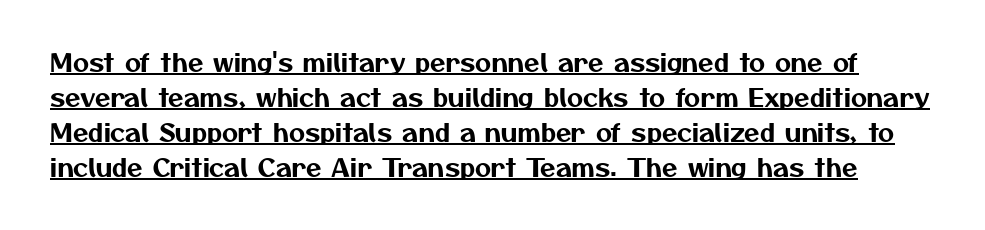
The image shows 25 px text type; set normal line spacing (1.4x), normal letter spacing, underlined.
